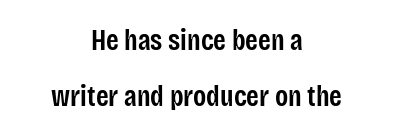
The image shows 29 px semibold, condensed sans-serif type, upright; set centered, loose line spacing (1.94x), normal letter spacing, not underlined; low stroke contrast and a large x-height.
